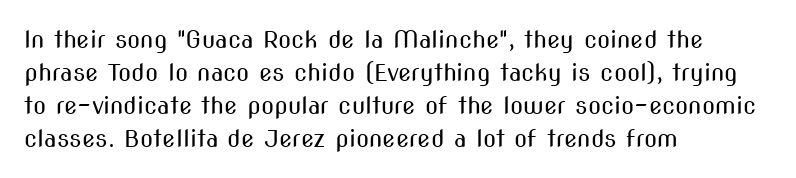
Horizontally, the lines are justified to the leading edge only. A roman cut, with each character standing at attention. The lines sit at an ordinary, default distance from one another. The font sits on the lighter half of the weight spectrum, regular included. Just letters on the line, the space beneath them empty. Standard letterfit; no display-style spreading of the glyphs.
